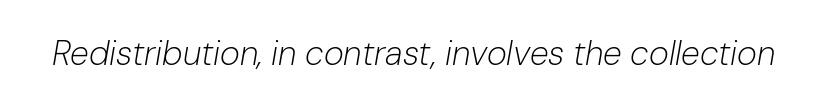
{"italic": "yes", "lean": "right", "slant_degrees": 10, "bold": "no", "weight": "light", "width": "normal", "stroke_contrast": "low", "x_height": "medium", "monospaced": "no", "underline": "no", "letter_spacing": "normal", "letter_spacing_em": 0.0, "glyph_px": 34}
